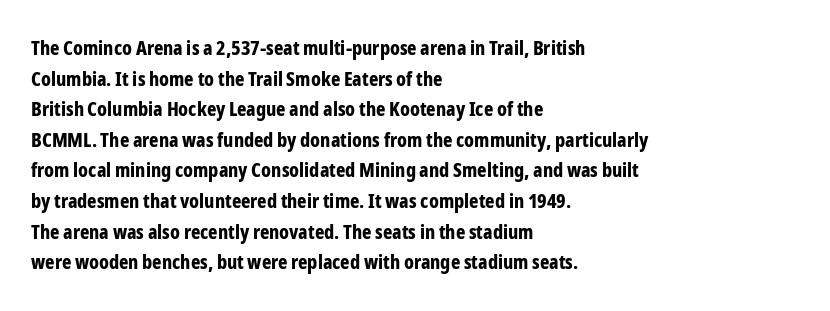
Underlining? Definitely not there. The paragraph has a hard left edge and a soft right edge. A typesetter would mark this as roman, not italic. What weight is shown? A full bold with thick strokes.
